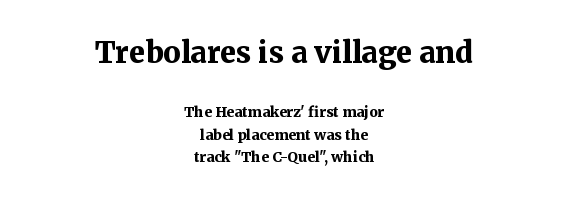
Does the leading feel generous? No, just average. The upper block of text is set noticeably larger than the block beneath it. Look at the bottom of the vertical strokes: they flare into serifs here. Do the letters lean? They stand straight.
